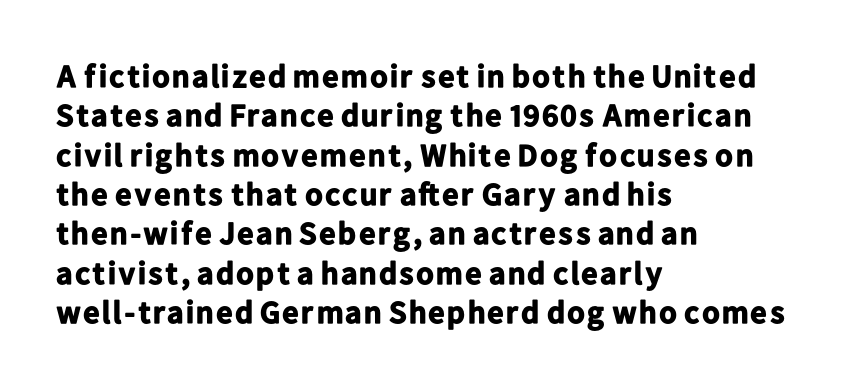
{"serif": "no", "italic": "no", "bold": "yes", "weight": "bold", "width": "normal", "stroke_contrast": "low", "x_height": "medium", "monospaced": "no", "underline": "no", "align": "left", "line_spacing_ratio": 1.23, "letter_spacing": "normal", "letter_spacing_em": 0.0, "glyph_px": 32}
